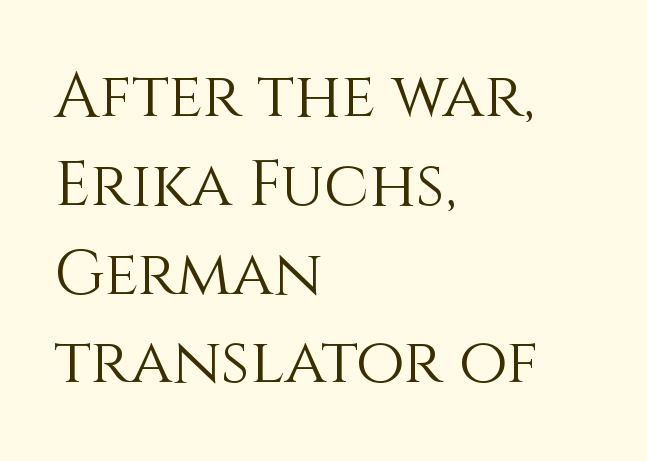
Q: Is the text bold? A: No.
Q: Is the text italic (slanted)? A: No, it is upright.
Q: Is the text underlined? A: No.
Q: How is the paragraph aligned? A: Left-aligned.
Q: Is the spacing between letters normal or unusually wide? A: Normal.
Q: Is the spacing between lines tight, normal or loose? A: Normal.
Q: Width (condensed, normal, or wide)? A: Normal.
Q: x-height? A: Large.
Q: Monospaced? A: No.
